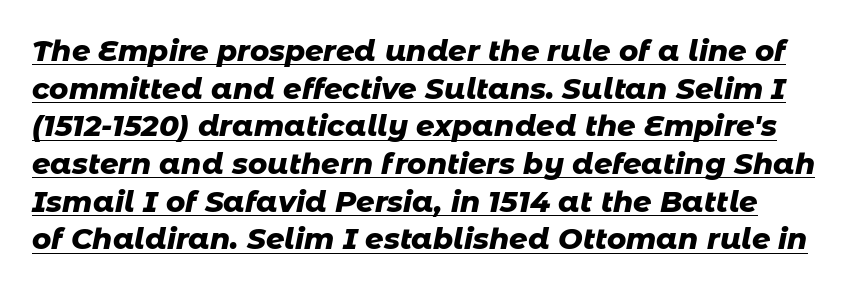
Q: Is the text bold? A: Yes.
Q: Is the text italic (slanted)? A: Yes, it leans right by about 11 degrees.
Q: Is the text underlined? A: Yes.
Q: Is the spacing between letters normal or unusually wide? A: Normal.
Q: Is the spacing between lines tight, normal or loose? A: Normal.
Q: Width (condensed, normal, or wide)? A: Normal.
Q: Stroke contrast? A: Low.
Q: x-height? A: Medium.
Q: Monospaced? A: No.
